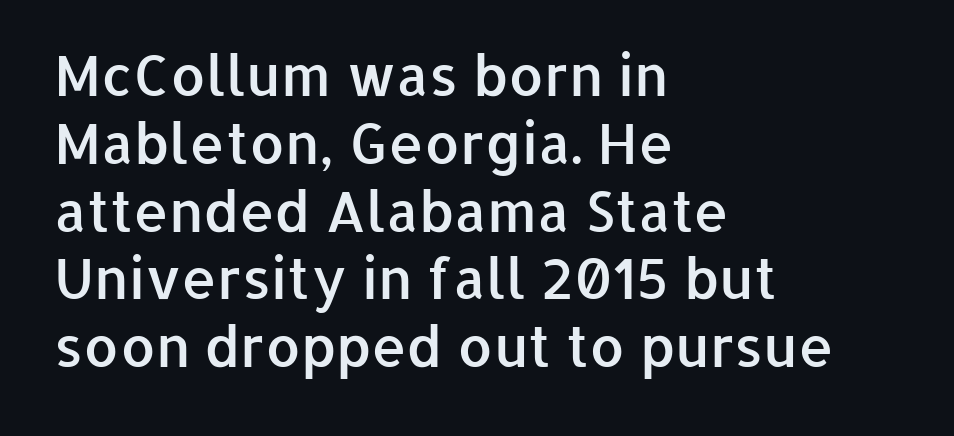
The image shows 56 px semibold sans-serif type, upright; set left-aligned, line spacing 1.21x, normal letter spacing, not underlined; low stroke contrast and a medium x-height.
